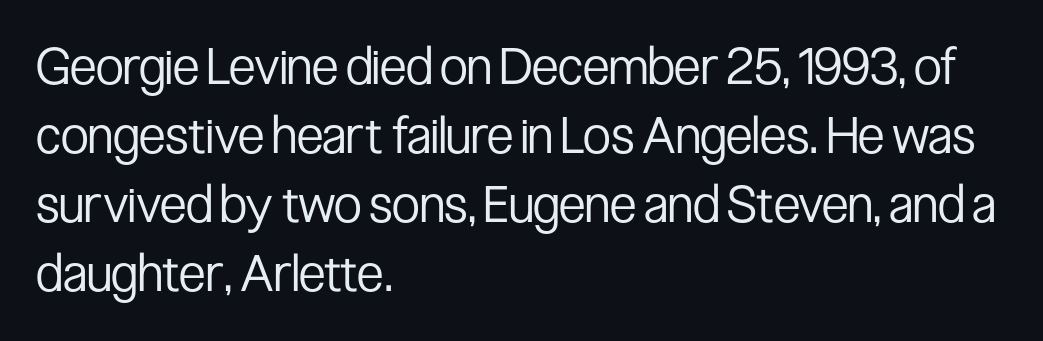
A typesetter would label this face a sans. Is this a fixed-width face? No — the glyphs have proportional, varying widths. The letters stand straight up with perfectly vertical stems. Stroke mass is kept to a normal reading level or below. Just letters on the line, the space beneath them empty. Characters follow at the spacing the type designer built in.
